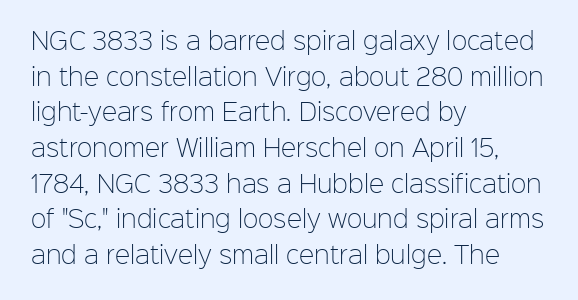
Baseline-to-baseline distance is the conventional proportion of letter height. The passage is arranged the way most books set body copy — flush left. The glyphs are unaccompanied by any horizontal stroke below them. The gaps between neighbouring characters are ordinary and unremarkable.
